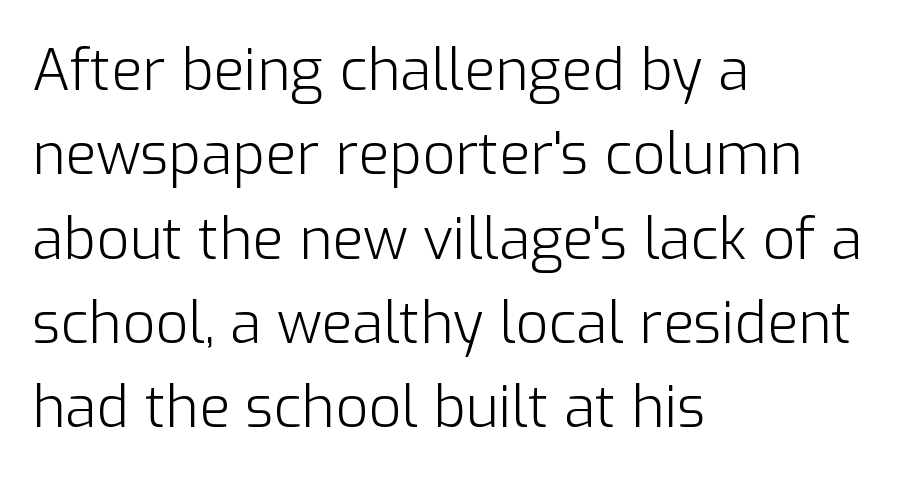
Q: Is the text bold? A: No.
Q: Is the text italic (slanted)? A: No, it is upright.
Q: Is the typeface a serif or a sans-serif typeface? A: Sans-serif.
Q: Is the text underlined? A: No.
Q: How is the paragraph aligned? A: Left-aligned.
Q: Is the spacing between letters normal or unusually wide? A: Normal.
Q: Is the spacing between lines tight, normal or loose? A: Normal.
Q: Width (condensed, normal, or wide)? A: Normal.
Q: Stroke contrast? A: Low.
Q: x-height? A: Medium.
Q: Monospaced? A: No.
